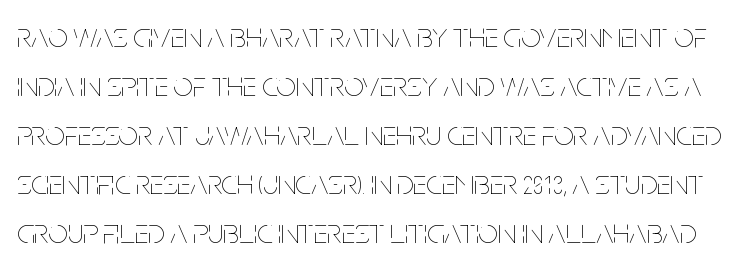
Q: Is the text bold? A: No.
Q: Is the text italic (slanted)? A: No, it is upright.
Q: Is the text underlined? A: No.
Q: Is the spacing between letters normal or unusually wide? A: Normal.
Q: Is the spacing between lines tight, normal or loose? A: Normal.
Q: Width (condensed, normal, or wide)? A: Condensed.
Q: Stroke contrast? A: Low.
Q: x-height? A: Large.
Q: Monospaced? A: No.
